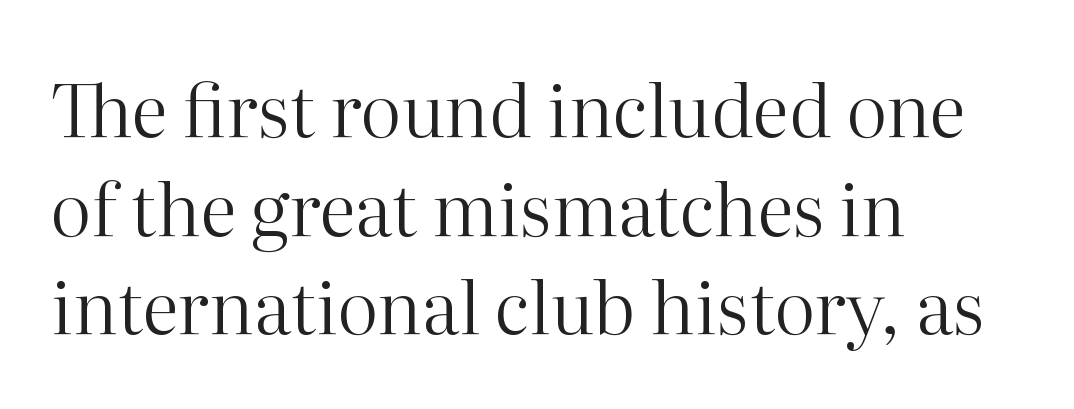
You could call the tracking neutral — neither tight nor loose. Line beginnings align vertically; line endings do not. Each letter keeps its own natural width here, so spacing adapts to shape. A clean baseline with only descenders dipping below it.
